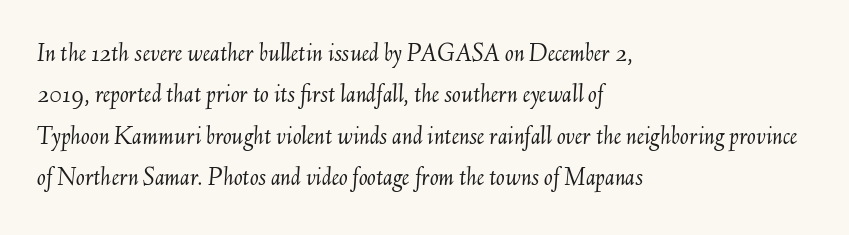
This block has exactly the height ordinary leading produces. Caption: standard tracking, unaltered. Quick note: underline off. The strokes are not fattened; the text isn't bold. Horizontal alignment here is leftward, the default for most running prose. Style check: oblique.
